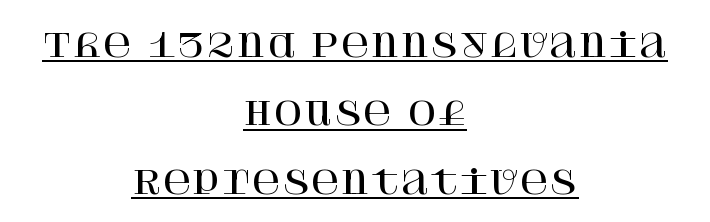
Q: Is the text italic (slanted)? A: No, it is upright.
Q: Is the typeface a serif or a sans-serif typeface? A: Serif.
Q: Is the text underlined? A: Yes.
Q: How is the paragraph aligned? A: Centered.
Q: Is the spacing between letters normal or unusually wide? A: Normal.
Q: Is the spacing between lines tight, normal or loose? A: Loose.
Q: Width (condensed, normal, or wide)? A: Normal.
Q: Stroke contrast? A: High.
Q: x-height? A: Large.
